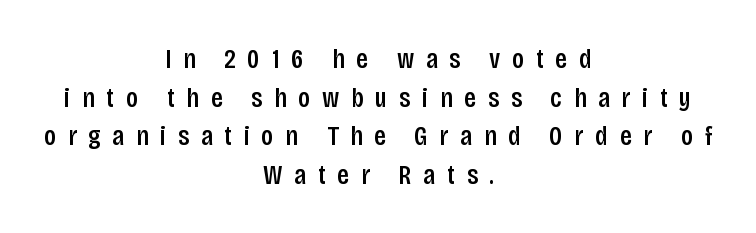
{"serif": "no", "italic": "no", "width": "condensed", "stroke_contrast": "low", "x_height": "large", "monospaced": "no", "underline": "no", "align": "center", "line_spacing": "normal", "line_spacing_ratio": 1.38, "letter_spacing": "wide", "letter_spacing_em": 0.42, "glyph_px": 28}
